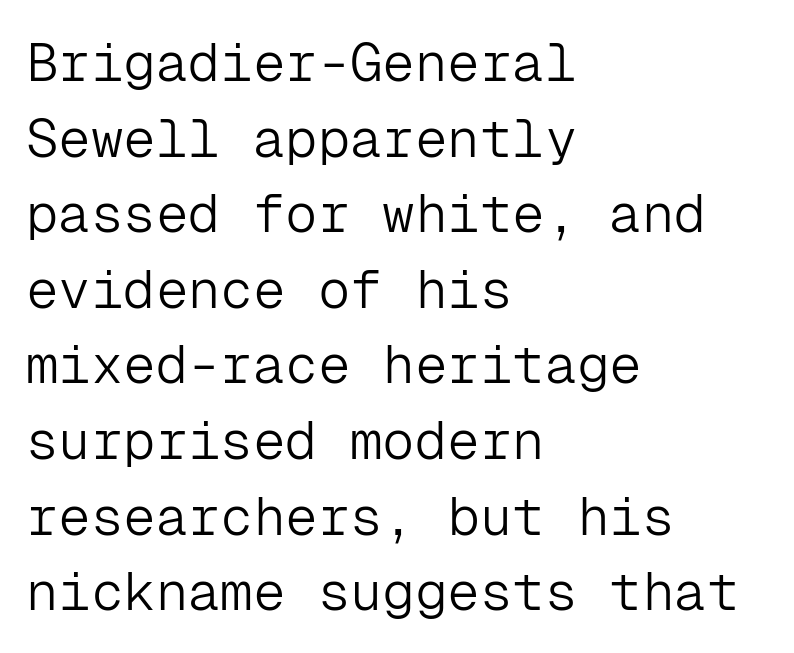
{"serif": "no", "italic": "no", "bold": "no", "weight": "light", "width": "normal", "stroke_contrast": "low", "x_height": "medium", "monospaced": "yes", "underline": "no", "align": "left", "line_spacing": "normal", "line_spacing_ratio": 1.4, "letter_spacing": "normal", "letter_spacing_em": 0.0, "glyph_px": 54}
